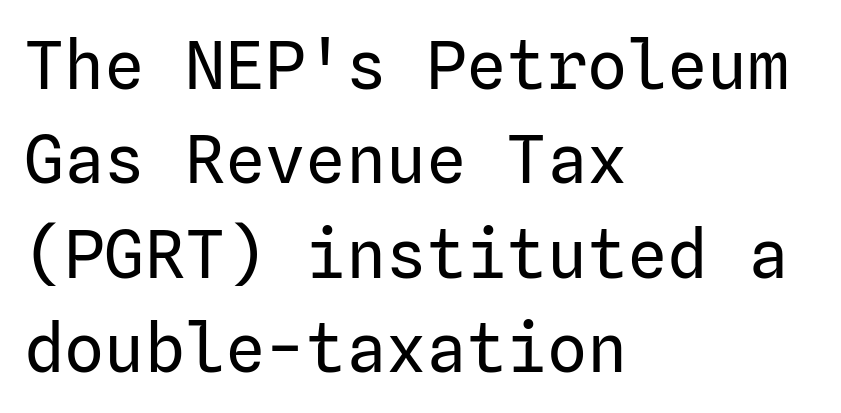
{"serif": "no", "italic": "no", "bold": "no", "weight": "regular", "width": "normal", "stroke_contrast": "low", "x_height": "medium", "underline": "no", "align": "left", "line_spacing": "normal", "line_spacing_ratio": 1.41, "letter_spacing": "normal", "letter_spacing_em": 0.0, "glyph_px": 67}
